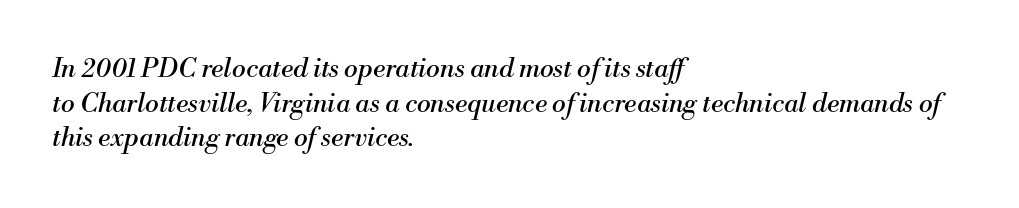
Q: Is the text bold? A: No.
Q: Is the text italic (slanted)? A: Yes, it leans right by about 13 degrees.
Q: Is the text underlined? A: No.
Q: How is the paragraph aligned? A: Left-aligned.
Q: Is the spacing between letters normal or unusually wide? A: Normal.
Q: Is the spacing between lines tight, normal or loose? A: Normal.
